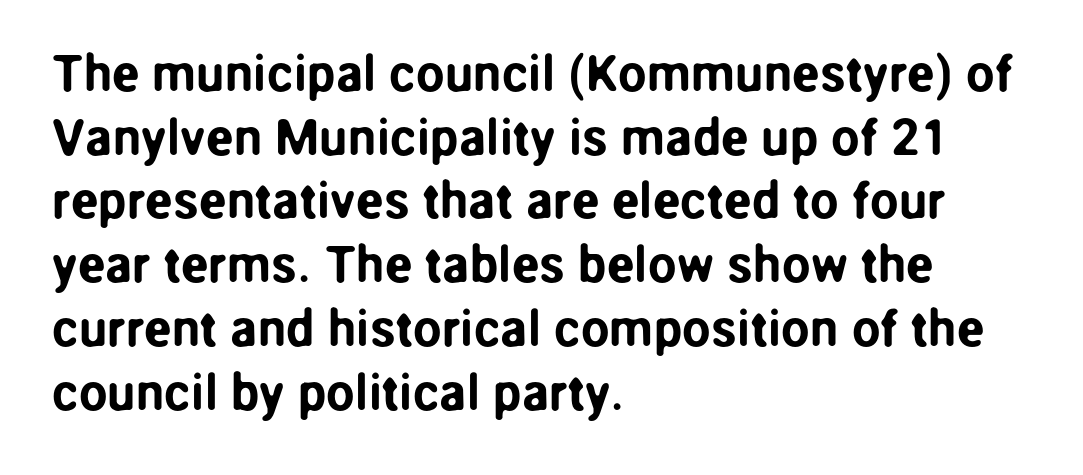
The passage shown is typeset with a sans-serif family. This sample has the flowing, uneven cadence of proportional lettering. The space beneath each line is pristine and unruled. Style check: upright. The paragraph shown leans on its left margin.
